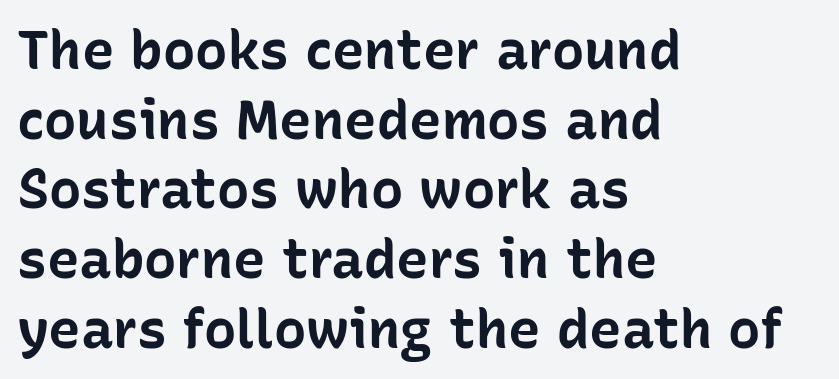
{"serif": "no", "italic": "no", "bold": "yes", "weight": "bold", "width": "normal", "stroke_contrast": "low", "x_height": "medium", "monospaced": "no", "underline": "no", "align": "left", "line_spacing": "normal", "line_spacing_ratio": 1.29, "letter_spacing": "normal", "letter_spacing_em": 0.0, "glyph_px": 54}
